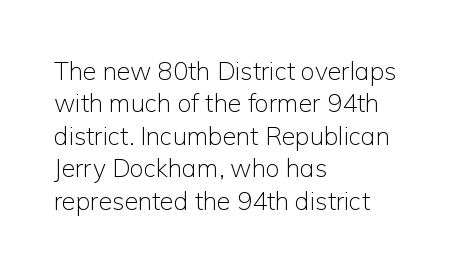
Q: Is the text bold? A: No.
Q: Is the text italic (slanted)? A: No, it is upright.
Q: Is the text underlined? A: No.
Q: How is the paragraph aligned? A: Left-aligned.
Q: Is the spacing between letters normal or unusually wide? A: Normal.
Q: Is the spacing between lines tight, normal or loose? A: Normal.
